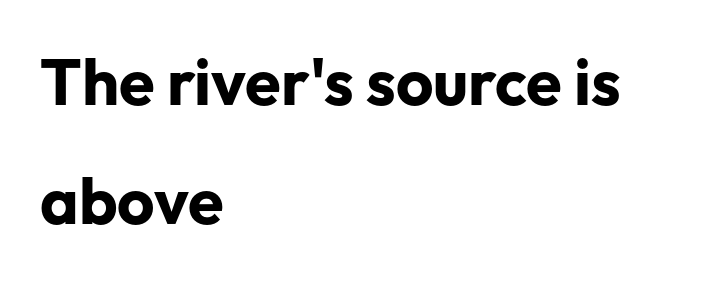
This is the regular roman posture of the typeface. Character widths vary here, with narrow letters taking less room than wide ones. The typesetter chose a ragged-right arrangement here. Compared with typical body copy, the letter spacing here is the same.
